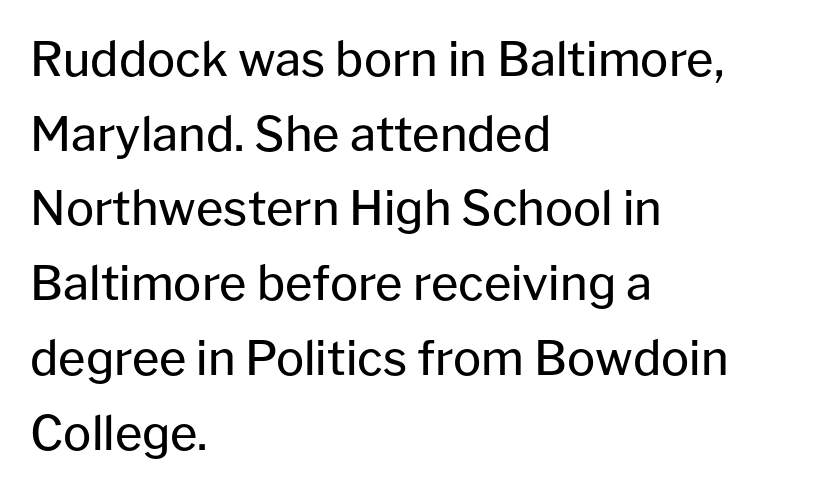
Q: Is the text bold? A: No.
Q: Is the text italic (slanted)? A: No, it is upright.
Q: Is the typeface a serif or a sans-serif typeface? A: Sans-serif.
Q: Is the text underlined? A: No.
Q: How is the paragraph aligned? A: Left-aligned.
Q: Is the spacing between letters normal or unusually wide? A: Normal.
Q: Is the spacing between lines tight, normal or loose? A: Normal.
Q: Width (condensed, normal, or wide)? A: Normal.
Q: Stroke contrast? A: Low.
Q: x-height? A: Medium.
Q: Monospaced? A: No.
